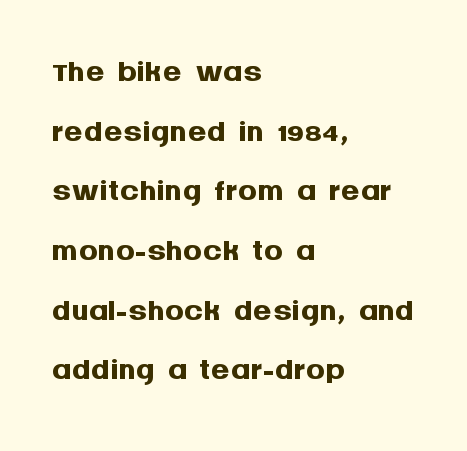
Q: Is the text bold? A: Yes.
Q: Is the text italic (slanted)? A: No, it is upright.
Q: Is the typeface a serif or a sans-serif typeface? A: Sans-serif.
Q: Is the text underlined? A: No.
Q: How is the paragraph aligned? A: Left-aligned.
Q: Is the spacing between letters normal or unusually wide? A: Normal.
Q: Is the spacing between lines tight, normal or loose? A: Normal.
Q: Width (condensed, normal, or wide)? A: Normal.
Q: Stroke contrast? A: Medium.
Q: x-height? A: Large.
Q: Monospaced? A: No.
